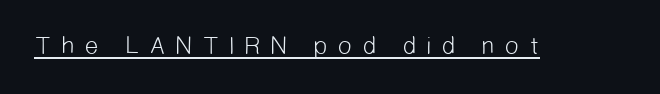
The image shows 25 px text type; set unusually wide letter spacing (+0.37 em), underlined.
